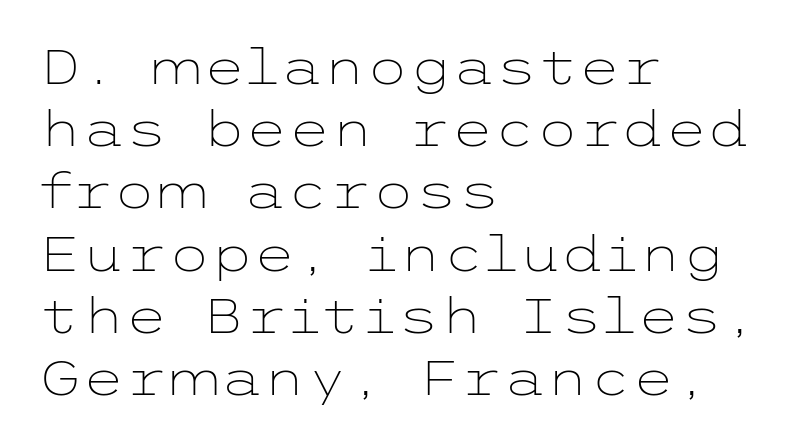
{"serif": "no", "italic": "no", "bold": "no", "weight": "light", "width": "wide", "stroke_contrast": "low", "x_height": "medium", "underline": "no", "align": "left", "line_spacing": "normal", "line_spacing_ratio": 1.27, "letter_spacing": "normal", "letter_spacing_em": 0.0, "glyph_px": 49}
